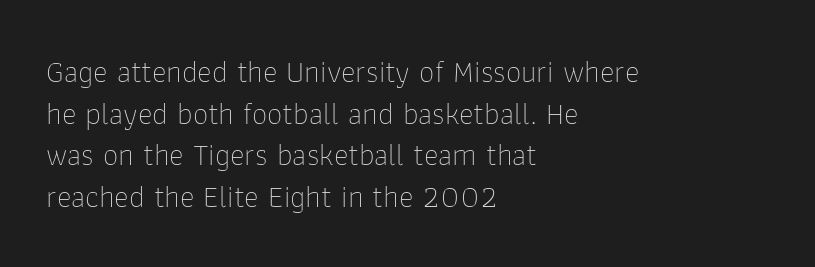
No extra tracking has been applied to these lines. Decoration check: the copy has no underline. If you drew a ruler down the left edge, every line would touch it. The designer went with a sans here, leaving each stem footless.
